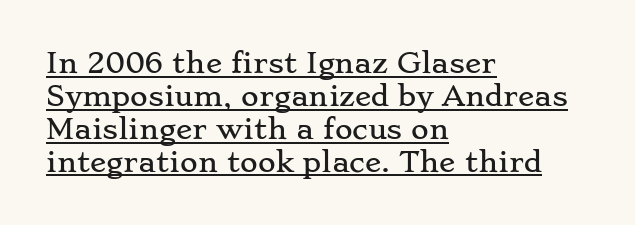
Q: Is the text italic (slanted)? A: No, it is upright.
Q: Is the text underlined? A: Yes.
Q: How is the paragraph aligned? A: Left-aligned.
Q: Is the spacing between letters normal or unusually wide? A: Normal.
